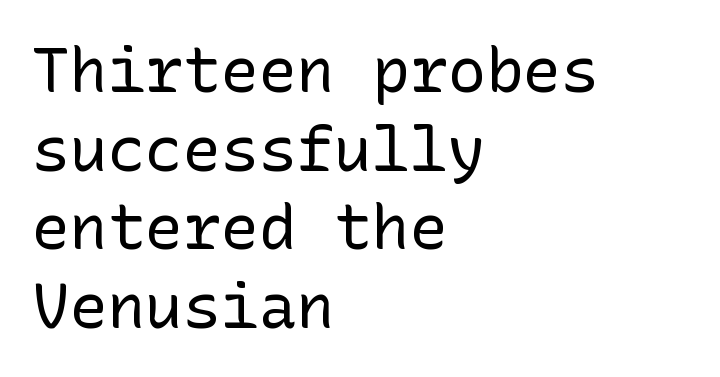
The compositor pushed each line to the left boundary. The passage shown is not underscored anywhere. Look at the tracking — it's just the regular setting, nothing added. The typeface has the unassuming heft of standard copy or less.
